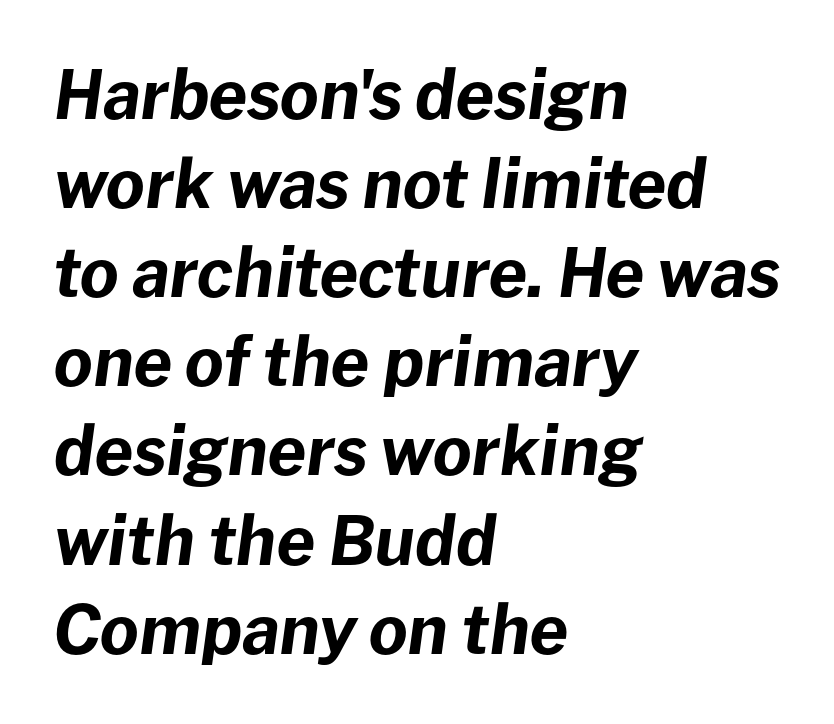
{"italic": "yes", "lean": "right", "slant_degrees": 8, "bold": "yes", "weight": "bold", "width": "normal", "stroke_contrast": "low", "x_height": "medium", "monospaced": "no", "underline": "no", "align": "left", "line_spacing": "normal", "line_spacing_ratio": 1.33, "letter_spacing": "normal", "letter_spacing_em": 0.0, "glyph_px": 67}
